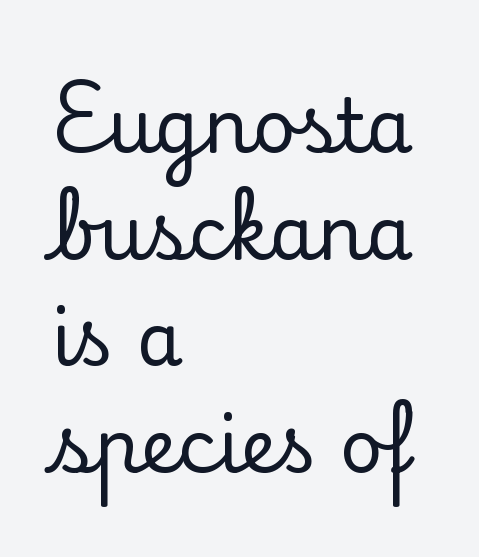
{"serif": "yes", "italic": "no", "width": "normal", "stroke_contrast": "low", "x_height": "small", "monospaced": "no", "underline": "no", "align": "left", "line_spacing": "normal", "line_spacing_ratio": 1.44, "letter_spacing": "normal", "letter_spacing_em": 0.0, "glyph_px": 74}
